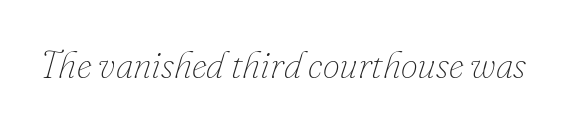
Q: Is the text bold? A: No.
Q: Is the text italic (slanted)? A: Yes, it leans right by about 16 degrees.
Q: Is the text underlined? A: No.
Q: Is the spacing between letters normal or unusually wide? A: Normal.
Q: Width (condensed, normal, or wide)? A: Normal.
Q: Stroke contrast? A: Low.
Q: x-height? A: Small.
Q: Monospaced? A: No.
